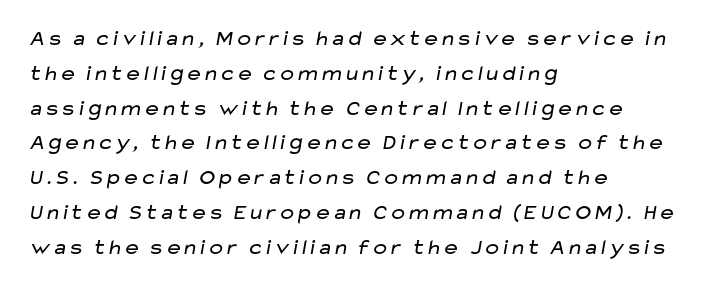
Q: Is the text bold? A: No.
Q: Is the text underlined? A: No.
Q: How is the paragraph aligned? A: Left-aligned.
Q: Is the spacing between letters normal or unusually wide? A: Normal.
Q: Is the spacing between lines tight, normal or loose? A: Normal.
